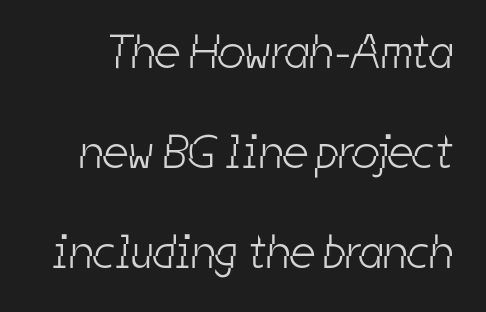
{"serif": "no", "bold": "no", "weight": "light", "width": "condensed", "stroke_contrast": "low", "x_height": "medium", "monospaced": "no", "underline": "no", "line_spacing": "loose", "line_spacing_ratio": 2.08, "letter_spacing": "normal", "letter_spacing_em": 0.0, "glyph_px": 48}
